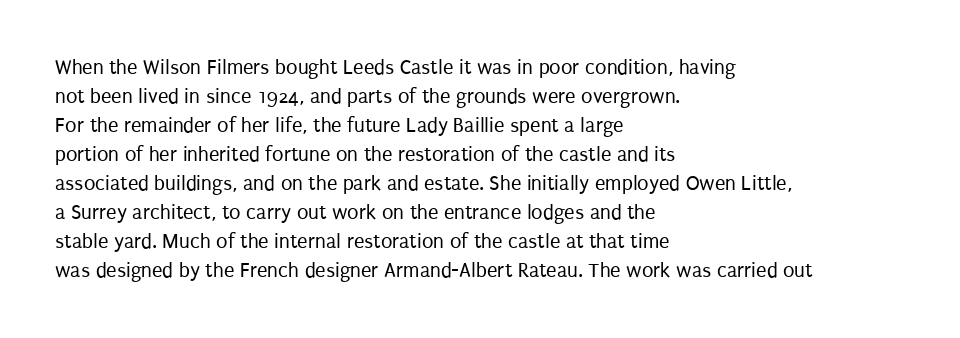
Letters rest on an invisible, unmarked baseline. Heaviness? Minimal to ordinary, like unemphasized prose. The rendering anchors every line to the left-hand side. The line-height multiplier appears to be the usual default.
